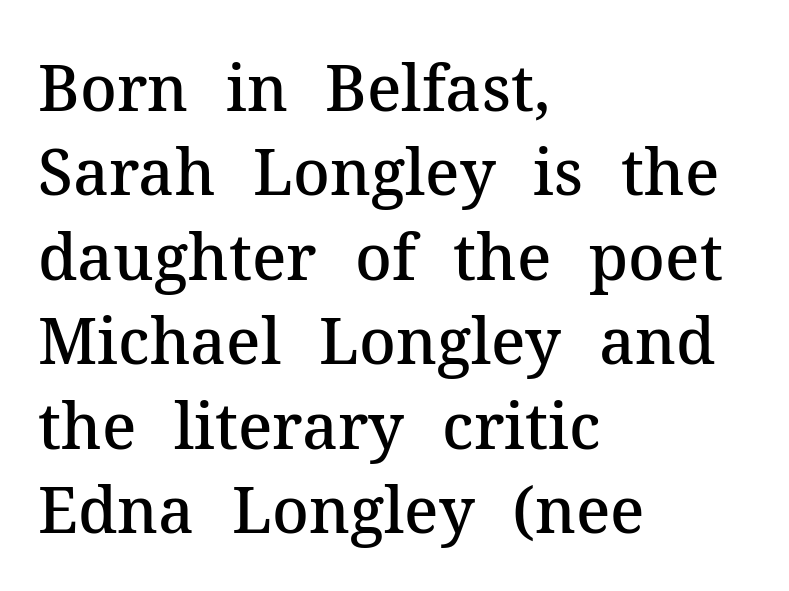
Q: Is the text bold? A: Semi-bold.
Q: Is the text italic (slanted)? A: No, it is upright.
Q: Is the typeface a serif or a sans-serif typeface? A: Serif.
Q: Is the text underlined? A: No.
Q: How is the paragraph aligned? A: Left-aligned.
Q: Is the spacing between letters normal or unusually wide? A: Normal.
Q: Is the spacing between lines tight, normal or loose? A: Normal.
Q: Width (condensed, normal, or wide)? A: Normal.
Q: Stroke contrast? A: Medium.
Q: x-height? A: Medium.
Q: Monospaced? A: No.
